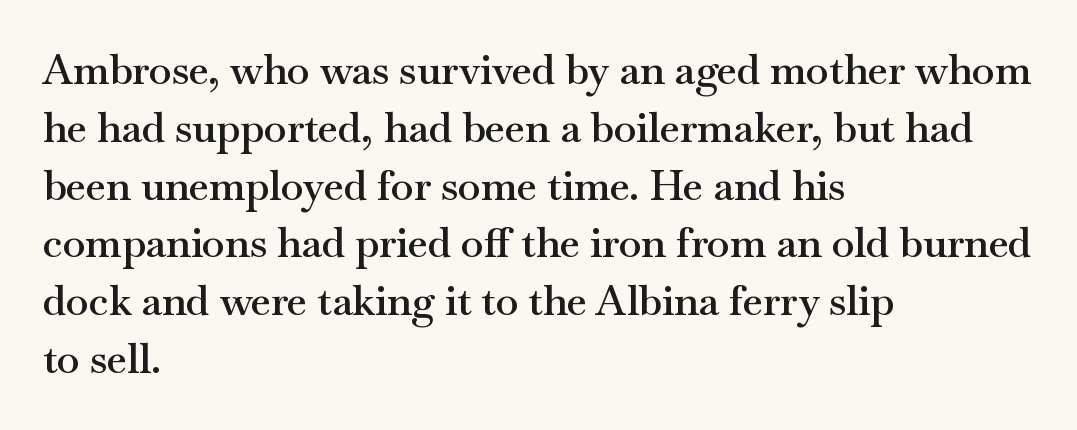
Summary of vertical rhythm: regular, with standard interline spacing. The letters are semibold — heavier than regular but short of a full bold. Tracking here is standard; glyphs follow each other at the usual distance. Underline: absent. The typesetter chose a ragged-right arrangement here.
